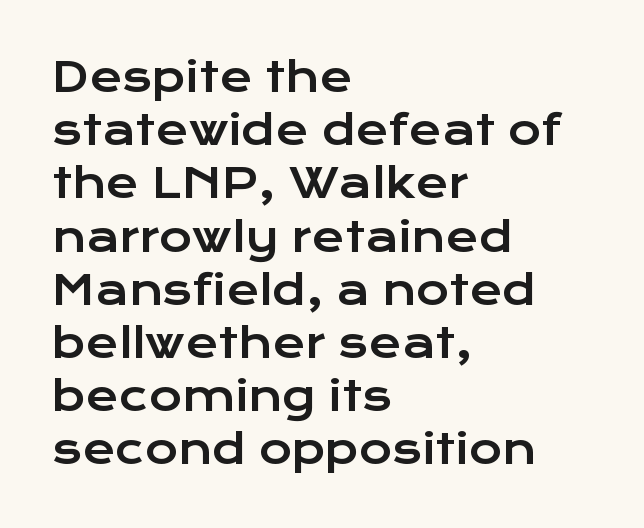
The image shows 40 px wide sans-serif type, upright; set left-aligned, normal line spacing (1.33x), normal letter spacing, not underlined; low stroke contrast and a medium x-height.
